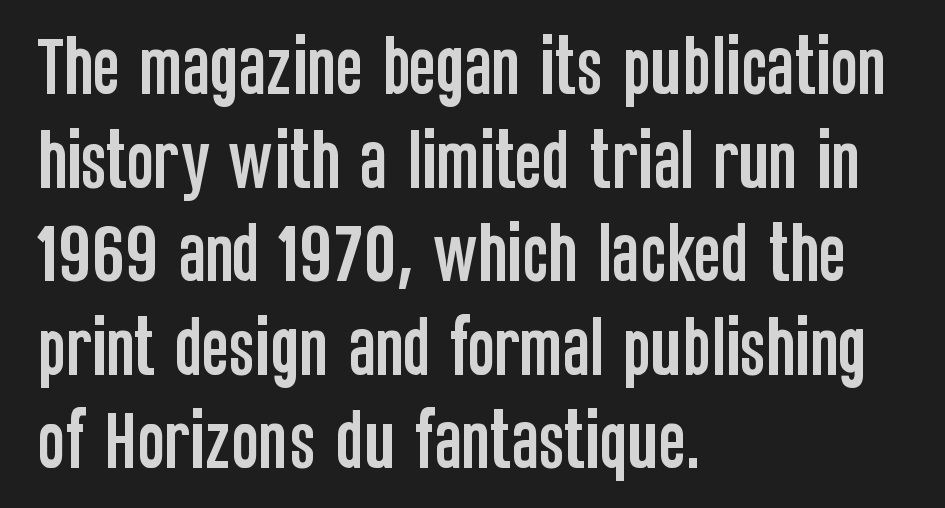
The lettering holds an erect, upright posture throughout. Varying glyph widths throughout — classic text-font behaviour. Default kerning and tracking; the words read as compact shapes. Horizontally, the lines are justified to the leading edge only. Type without underlining.
